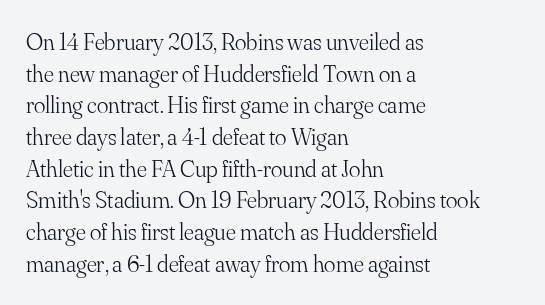
The image shows 24 px text type, upright; set left-aligned, normal line spacing (1.32x), normal letter spacing, not underlined.
